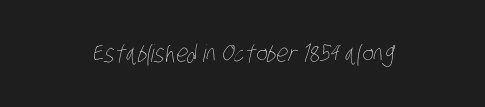
In terms of letterspacing, this is plain default setting. Check the space under the baseline: it is left empty. The passage is arranged like a title page — every line centered. Is the type heavy? It reads as light-to-regular instead.
